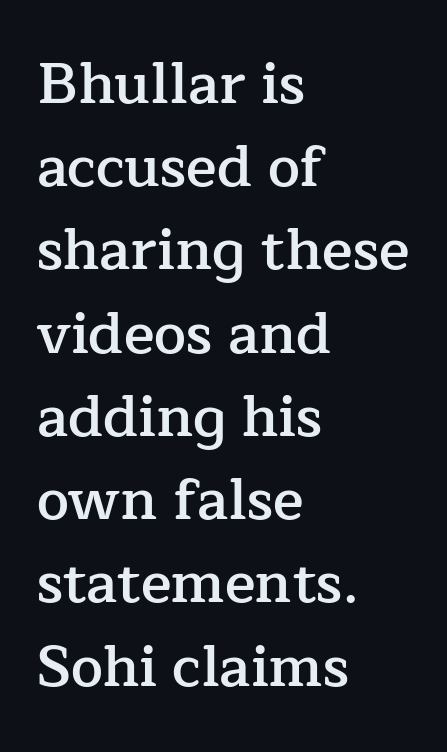
The image shows 57 px semibold serif type, upright; set left-aligned, normal line spacing (1.46x), normal letter spacing, not underlined; low stroke contrast and a medium x-height.
